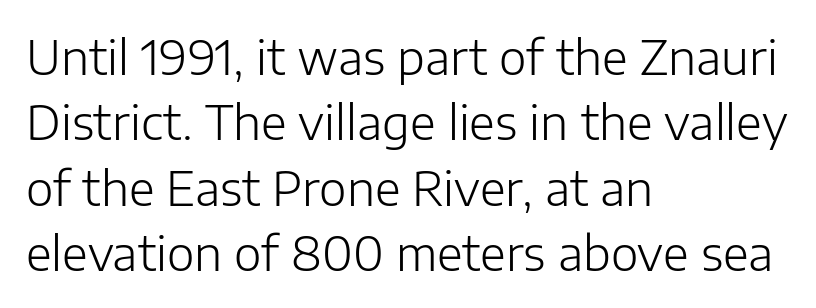
The image shows 47 px light sans-serif type, upright; set left-aligned, normal line spacing (1.39x), normal letter spacing, not underlined; low stroke contrast and a medium x-height.
